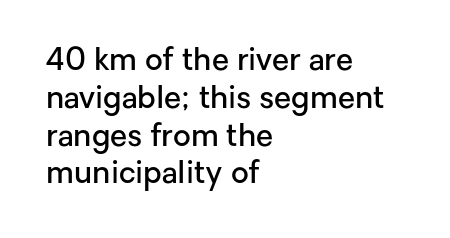
The image shows 31 px semibold sans-serif type, upright; set left-aligned, line spacing 1.22x, normal letter spacing, not underlined; low stroke contrast and a medium x-height.
